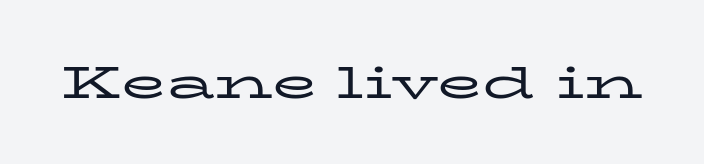
{"serif": "yes", "italic": "no", "bold": "no", "weight": "regular", "width": "wide", "stroke_contrast": "low", "x_height": "medium", "monospaced": "no", "underline": "no", "letter_spacing": "normal", "letter_spacing_em": 0.0, "glyph_px": 46}
